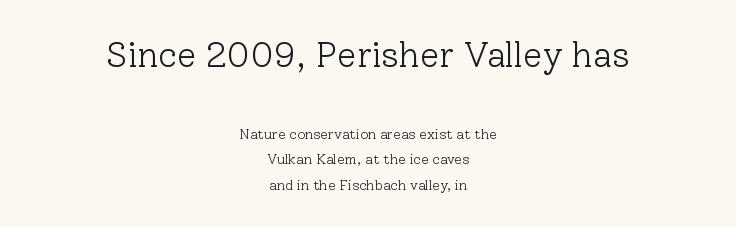
The image shows 35 px light serif type, upright; set centered, line spacing 1.82x, normal letter spacing, not underlined; the first (top) block is 2.5x larger; low stroke contrast and a medium x-height.
